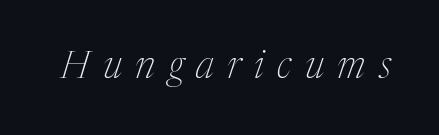
Typographically, this falls in the serif category. The letterforms sit at book weight or below. Substantial extra tracking has been applied to these lines. This rendering features lettering with no underline.
